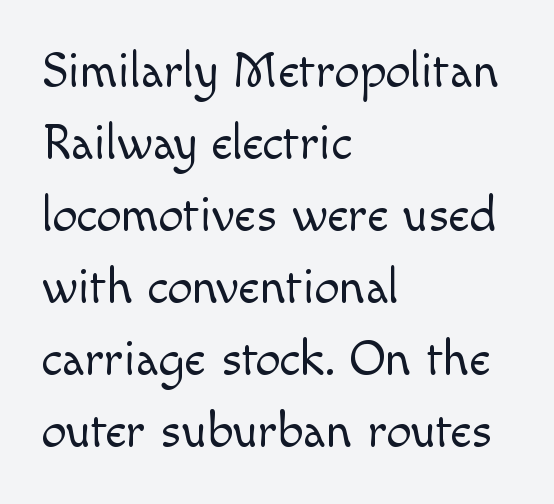
The image shows 50 px light sans-serif type, upright; set left-aligned, normal line spacing (1.44x), normal letter spacing, not underlined; a small x-height.
